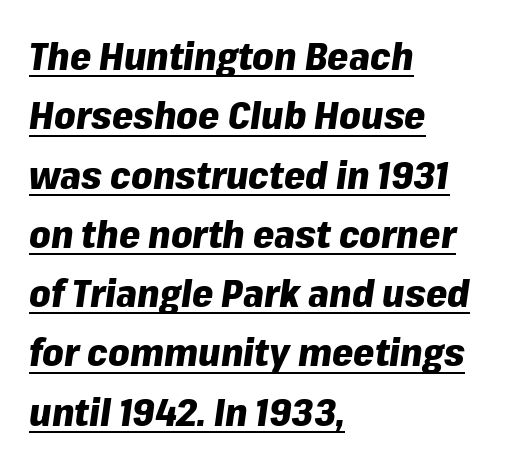
The image shows 38 px heavy type, italic (leaning right); set left-aligned, normal line spacing (1.56x), normal letter spacing, underlined; low stroke contrast and a medium x-height.
